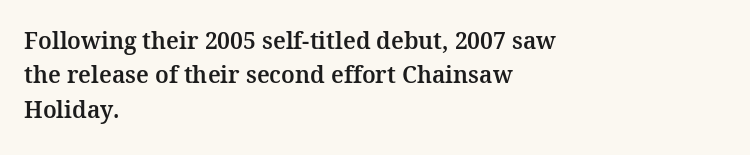
Q: Is the text italic (slanted)? A: No, it is upright.
Q: Is the text underlined? A: No.
Q: How is the paragraph aligned? A: Left-aligned.
Q: Is the spacing between letters normal or unusually wide? A: Normal.
Q: Is the spacing between lines tight, normal or loose? A: Normal.
